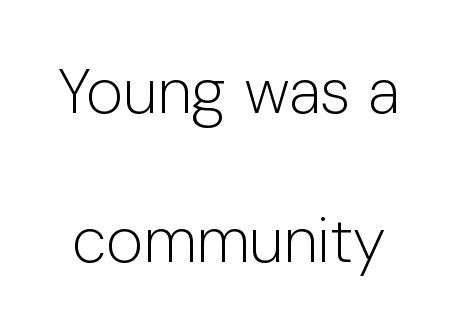
Spacing verdict: proportional, widths tailored to each character. Notice the wide empty band between every row — that's loose leading. Designer's note — italics off, roman on. These glyphs show unthickened strokes, regular width or finer. The foot of each line stays bare and open. What kind of face is this? One without serifs — a sans.
